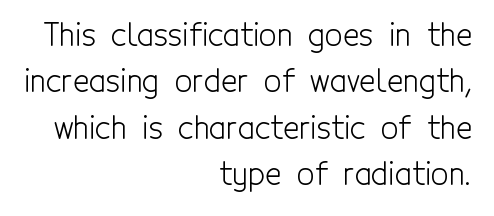
The font is comparable to plain body text, perhaps lighter. Do the letters lean? They stand straight. Note the varied advance widths — an 'i' is clearly narrower than an 'm'. Plain, unruled lines of type.
